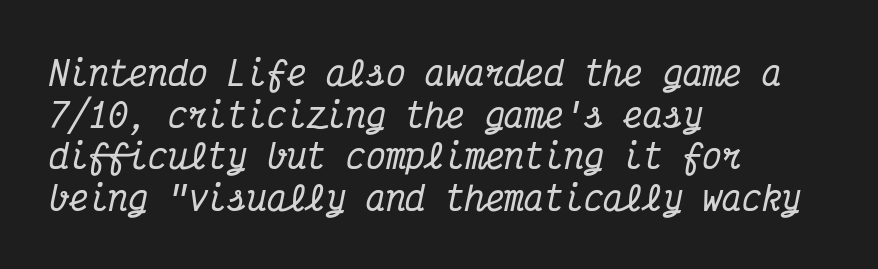
A typesetter would call this leading conventional body-copy spacing. Is this a fixed-width face? Yes — each glyph sits in an identical cell. The typesetter chose a ragged-right arrangement here. Are there feet on the stems? There are — it's a serif. Standard letterfit; no display-style spreading of the glyphs.
